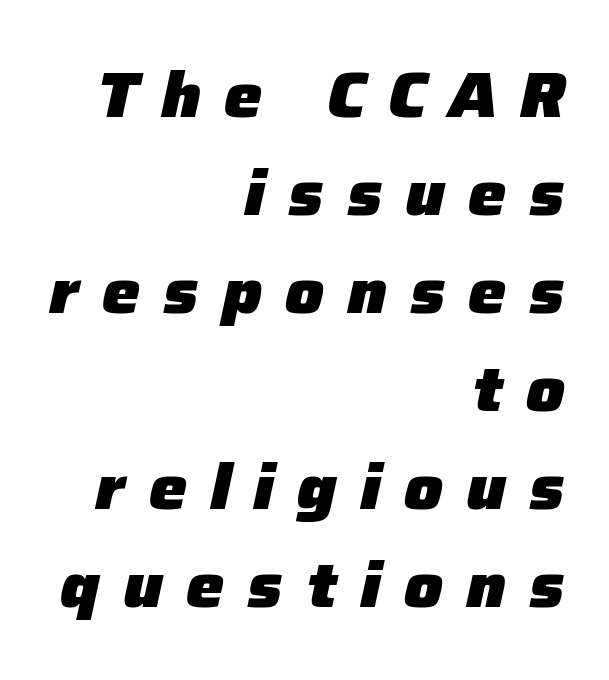
The image shows 64 px heavy type, italic (leaning right); set right-aligned, normal line spacing (1.53x), unusually wide letter spacing (+0.36 em), not underlined; low stroke contrast and a medium x-height.
